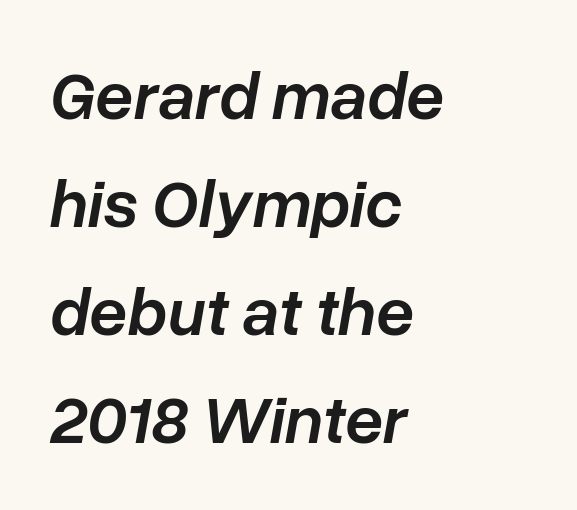
Visually the block forms a straight wall on the left and a jagged coastline on the right. The lines sit at an ordinary, default distance from one another. No word sits above an underline. These lines carry some extra weight — a demibold, not a full bold.
